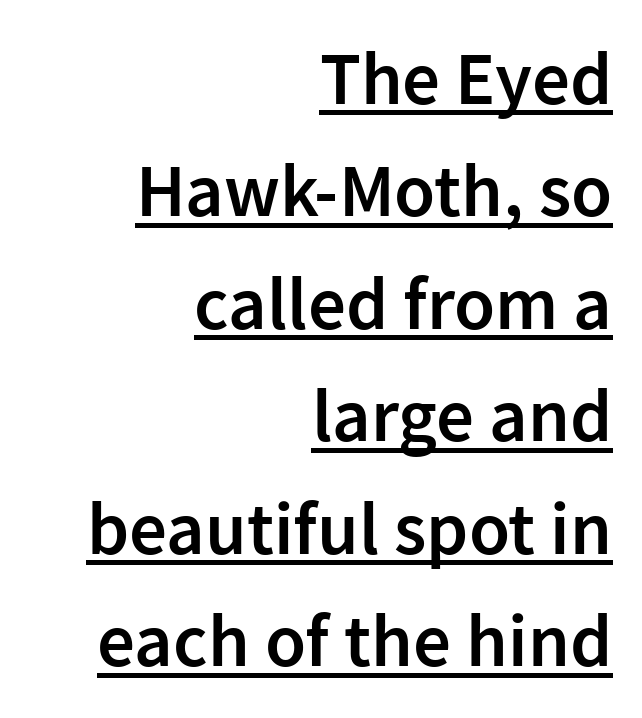
The image shows 75 px semibold sans-serif type, upright; set right-aligned, normal line spacing (1.5x), normal letter spacing, underlined; low stroke contrast and a medium x-height.
